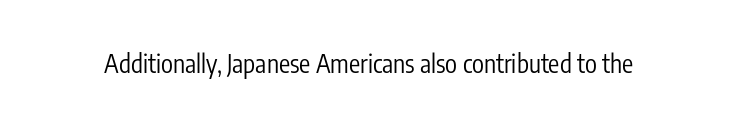
{"italic": "no", "bold": "no", "underline": "no", "letter_spacing": "normal", "letter_spacing_em": 0.0, "glyph_px": 25}
